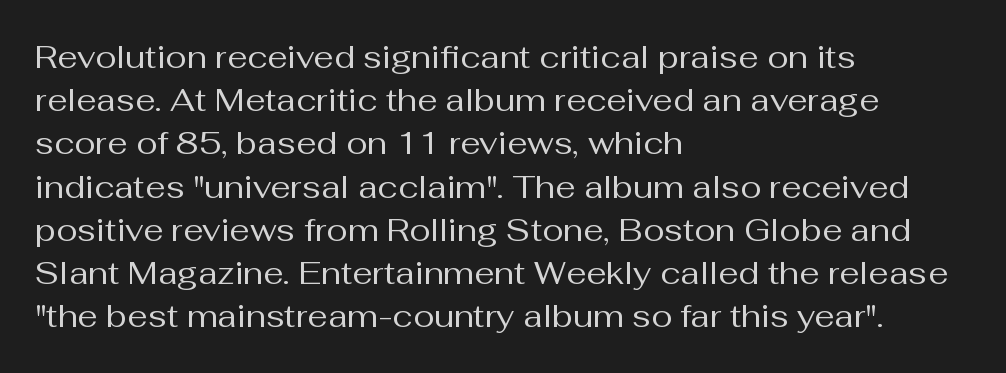
Q: Is the text bold? A: No.
Q: Is the text italic (slanted)? A: No, it is upright.
Q: Is the typeface a serif or a sans-serif typeface? A: Sans-serif.
Q: Is the text underlined? A: No.
Q: How is the paragraph aligned? A: Left-aligned.
Q: Is the spacing between letters normal or unusually wide? A: Normal.
Q: Is the spacing between lines tight, normal or loose? A: Normal.
Q: Width (condensed, normal, or wide)? A: Normal.
Q: Stroke contrast? A: Medium.
Q: x-height? A: Medium.
Q: Monospaced? A: No.
